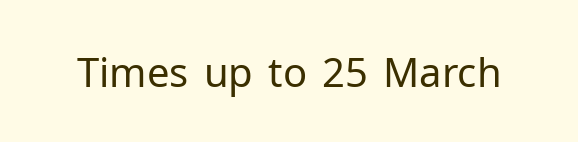
Q: Is the text bold? A: No.
Q: Is the text italic (slanted)? A: No, it is upright.
Q: Is the typeface a serif or a sans-serif typeface? A: Sans-serif.
Q: Is the text underlined? A: No.
Q: Is the spacing between letters normal or unusually wide? A: Normal.
Q: Width (condensed, normal, or wide)? A: Normal.
Q: Stroke contrast? A: Low.
Q: x-height? A: Medium.
Q: Monospaced? A: No.
